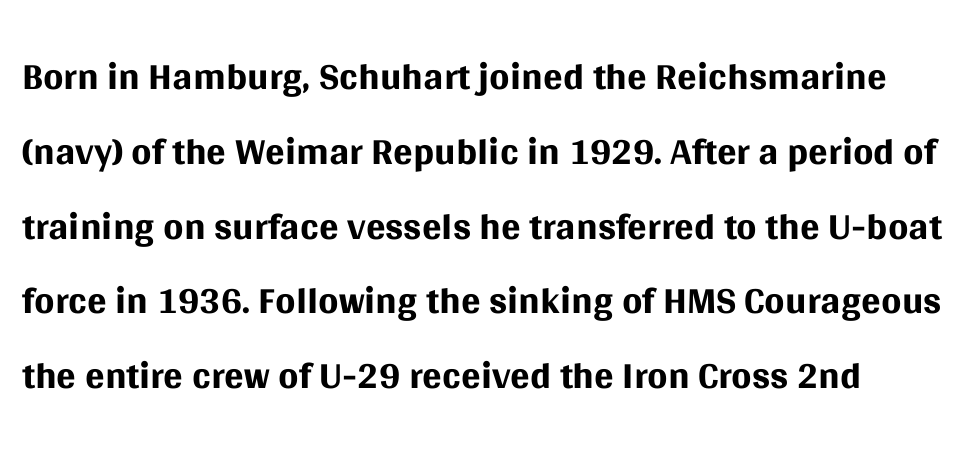
{"serif": "no", "italic": "no", "bold": "no", "weight": "regular", "width": "normal", "stroke_contrast": "medium", "x_height": "large", "monospaced": "no", "underline": "no", "align": "left", "line_spacing": "normal", "line_spacing_ratio": 1.29, "letter_spacing": "normal", "letter_spacing_em": 0.0, "glyph_px": 58}
